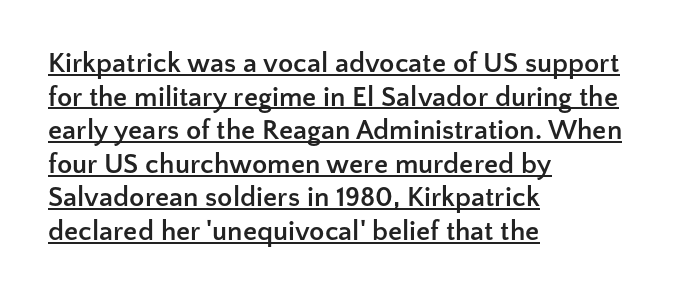
Q: Is the text bold? A: Yes.
Q: Is the text italic (slanted)? A: No, it is upright.
Q: Is the typeface a serif or a sans-serif typeface? A: Sans-serif.
Q: Is the text underlined? A: Yes.
Q: How is the paragraph aligned? A: Left-aligned.
Q: Is the spacing between letters normal or unusually wide? A: Normal.
Q: Width (condensed, normal, or wide)? A: Normal.
Q: Stroke contrast? A: Low.
Q: x-height? A: Medium.
Q: Monospaced? A: No.
